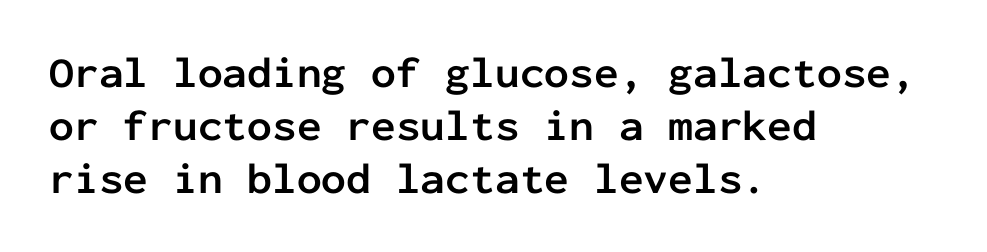
The image shows 44 px semibold sans-serif type, upright, monospaced; set left-aligned, line spacing 1.21x, normal letter spacing, not underlined; low stroke contrast and a medium x-height.
